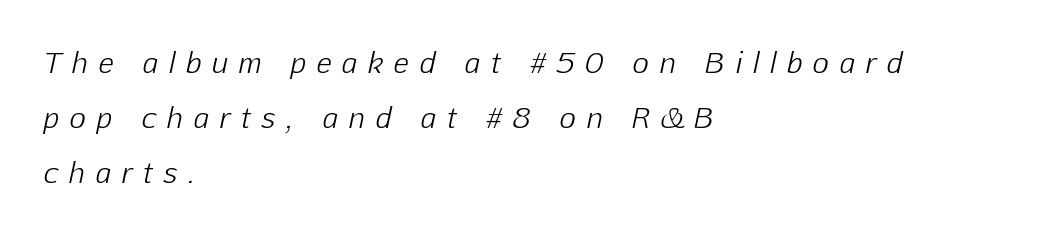
Decoration check: the copy has no underline. Leftover space on each line is placed entirely after the last word. These lines were composed using italics. Baseline-to-baseline distance is far greater than the letter height. Stems and bowls with no extra thickness — not bold.
